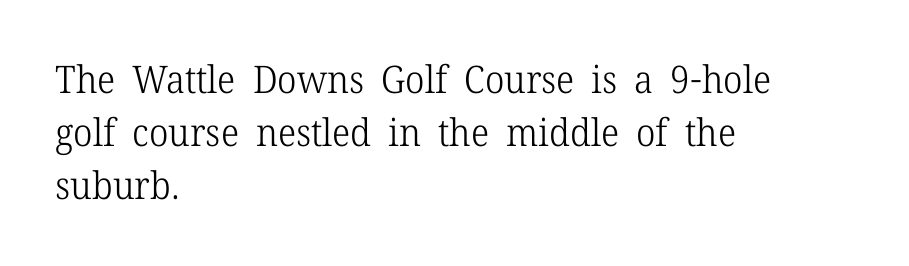
{"serif": "yes", "italic": "no", "bold": "no", "weight": "light", "width": "normal", "stroke_contrast": "low", "x_height": "medium", "monospaced": "no", "underline": "no", "align": "left", "line_spacing": "normal", "line_spacing_ratio": 1.39, "letter_spacing": "normal", "letter_spacing_em": 0.0, "glyph_px": 38}
